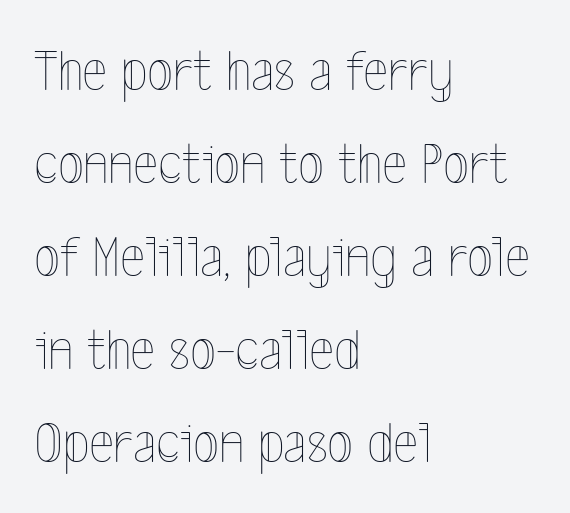
The image shows 60 px thin, condensed type, upright; set left-aligned, normal line spacing (1.55x), normal letter spacing, not underlined; a medium x-height.
